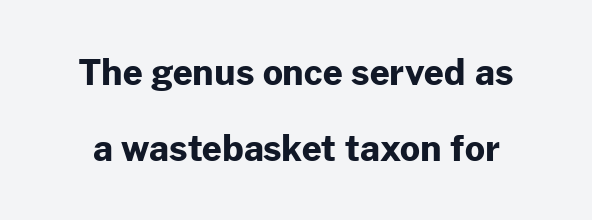
The image shows 35 px bold sans-serif type, upright; set loose line spacing (2.18x), normal letter spacing, not underlined; low stroke contrast and a medium x-height.
